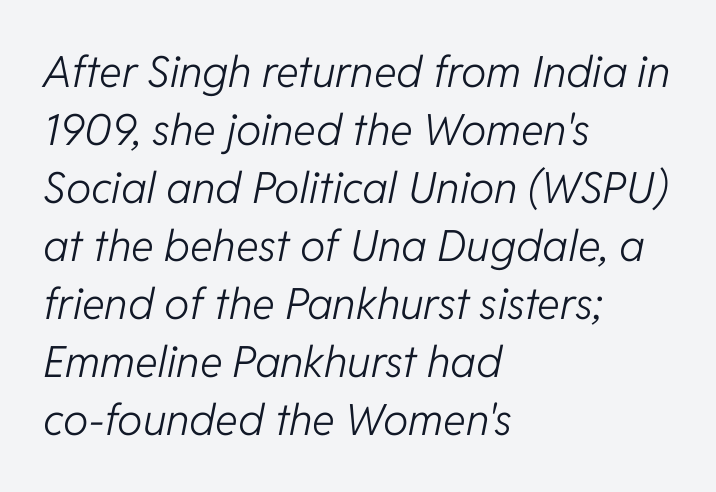
The image shows 43 px light type, italic (leaning right); set left-aligned, normal line spacing (1.35x), normal letter spacing, not underlined; low stroke contrast and a medium x-height.
